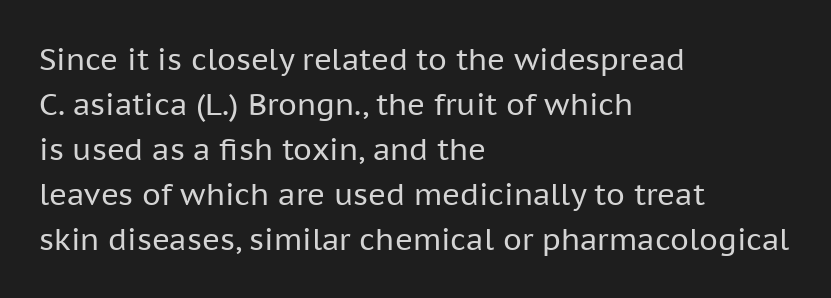
Q: Is the text bold? A: No.
Q: Is the text italic (slanted)? A: No, it is upright.
Q: Is the typeface a serif or a sans-serif typeface? A: Sans-serif.
Q: Is the text underlined? A: No.
Q: How is the paragraph aligned? A: Left-aligned.
Q: Is the spacing between letters normal or unusually wide? A: Normal.
Q: Is the spacing between lines tight, normal or loose? A: Normal.
Q: Width (condensed, normal, or wide)? A: Normal.
Q: Stroke contrast? A: Low.
Q: x-height? A: Medium.
Q: Monospaced? A: No.
